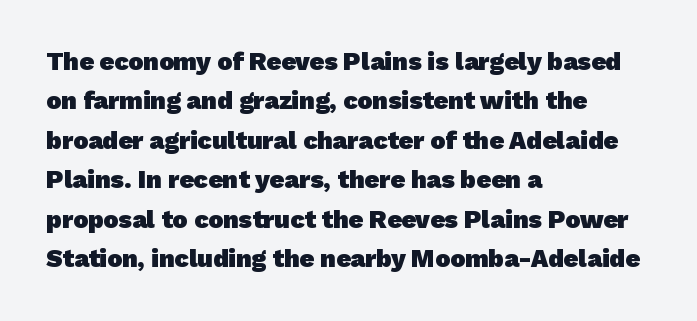
Q: Is the text bold? A: Yes.
Q: Is the text underlined? A: No.
Q: How is the paragraph aligned? A: Left-aligned.
Q: Is the spacing between letters normal or unusually wide? A: Normal.
Q: Is the spacing between lines tight, normal or loose? A: Normal.
